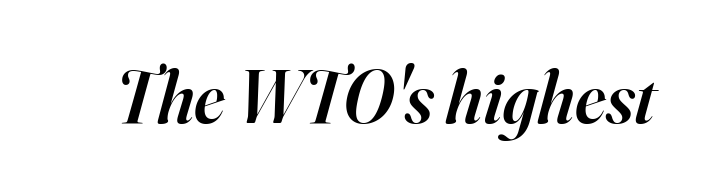
{"serif": "yes", "italic": "yes", "lean": "right", "slant_degrees": 16, "bold": "semi", "weight": "semibold", "width": "normal", "stroke_contrast": "high", "x_height": "small", "monospaced": "no", "underline": "no", "letter_spacing": "normal", "letter_spacing_em": 0.0, "glyph_px": 74}
